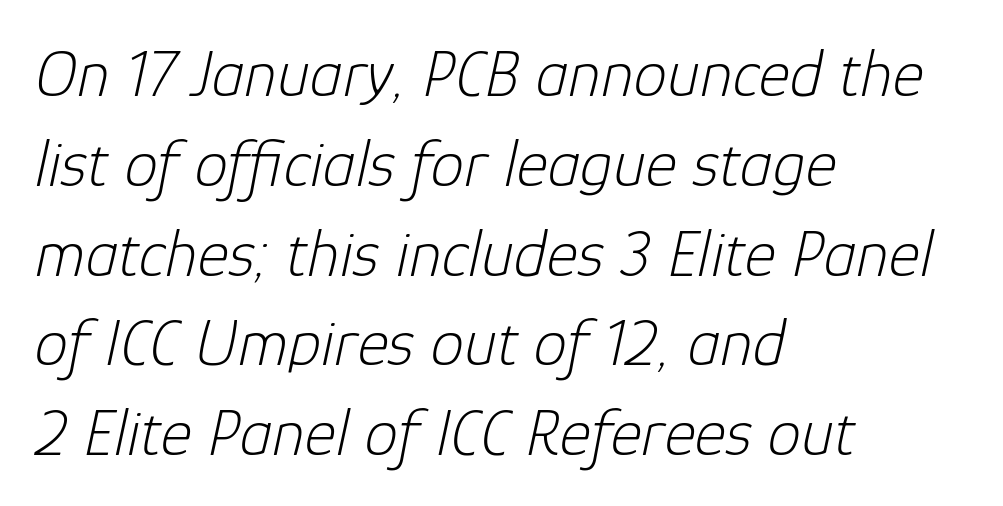
The image shows 67 px light type, italic (leaning right); set left-aligned, normal line spacing (1.34x), normal letter spacing, not underlined; low stroke contrast and a medium x-height.
